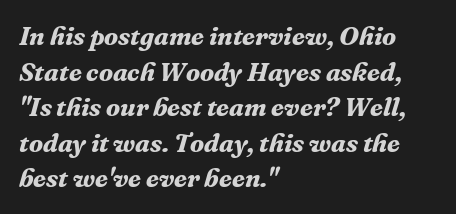
Q: Is the text bold? A: Yes.
Q: Is the text italic (slanted)? A: Yes, it leans right by about 16 degrees.
Q: Is the text underlined? A: No.
Q: How is the paragraph aligned? A: Left-aligned.
Q: Is the spacing between letters normal or unusually wide? A: Normal.
Q: Is the spacing between lines tight, normal or loose? A: Normal.
